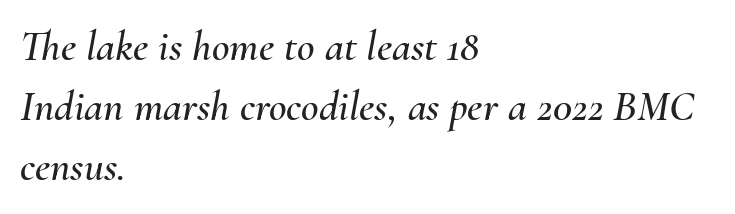
Lines of text with bare space underneath. Italic? Definitely — the glyphs are oblique. Vertical spacing — default. Each word holds together tightly as a unit, with standard inter-letter gaps. Looks like regular typesetting: each glyph gets only the width it needs. The passage is arranged the way most books set body copy — flush left.
